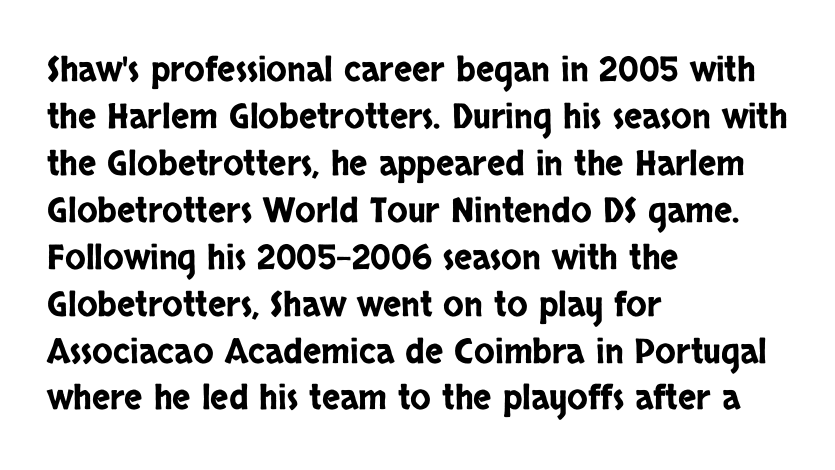
{"serif": "no", "italic": "no", "width": "condensed", "stroke_contrast": "low", "x_height": "large", "monospaced": "no", "underline": "no", "align": "left", "line_spacing": "normal", "line_spacing_ratio": 1.38, "letter_spacing": "normal", "letter_spacing_em": 0.0, "glyph_px": 34}
